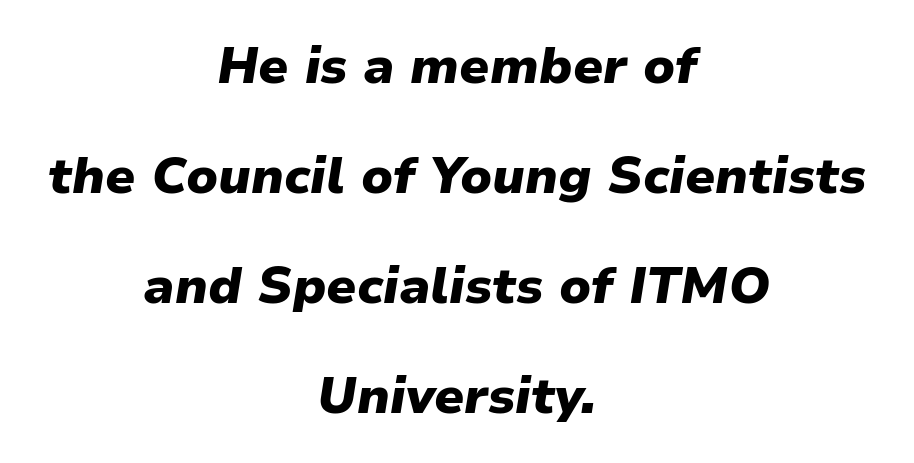
The image shows 51 px heavy type, italic (leaning right); set centered, loose line spacing (2.16x), normal letter spacing, not underlined; low stroke contrast and a medium x-height.
